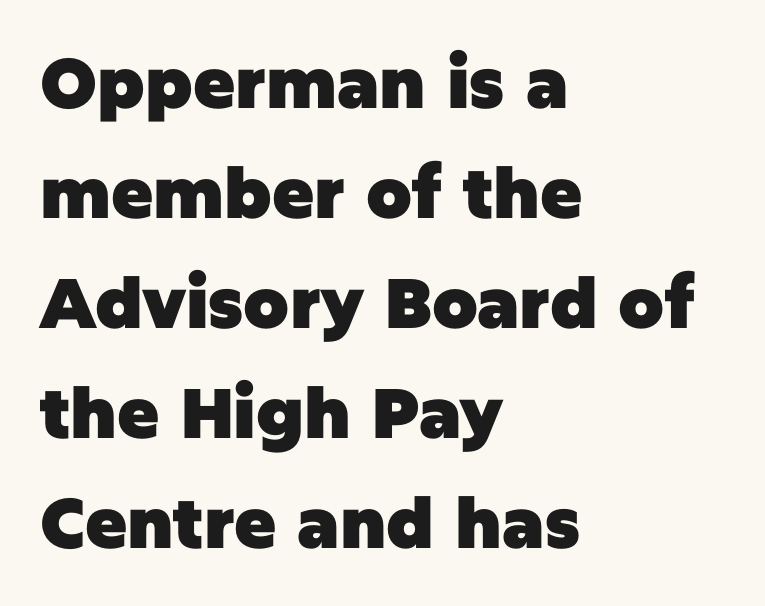
What weight is shown? A full bold with thick strokes. Caption: multi-line text, flush left, ragged right. Does the type have serifs? No, each stem ends abruptly. No italicization has been applied; the sample stays upright.
